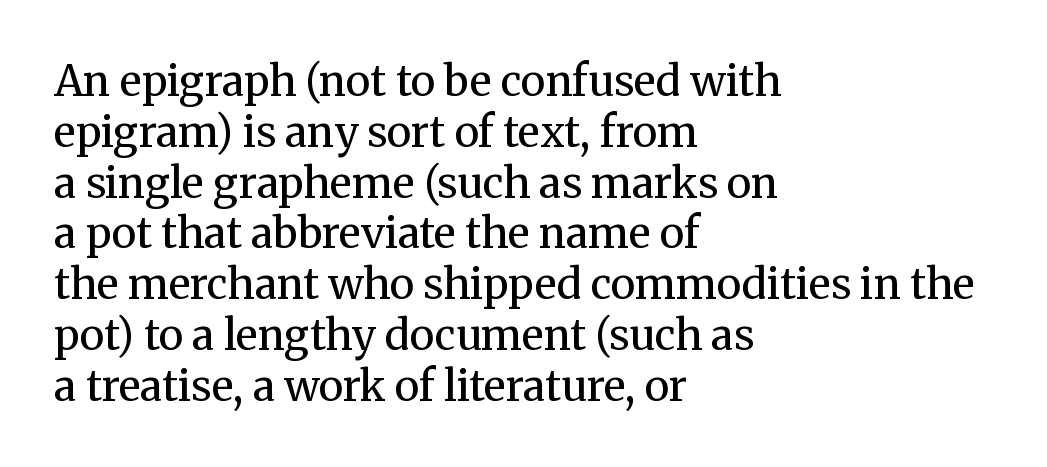
This sample is left-justified, so line endings fall wherever the words run out. The strokes carry an ordinary text weight at most. Is the letter spacing exaggerated? No — it looks like the ordinary default. This is roman type, the default non-slanted kind. Check under the words: just untouched page.
